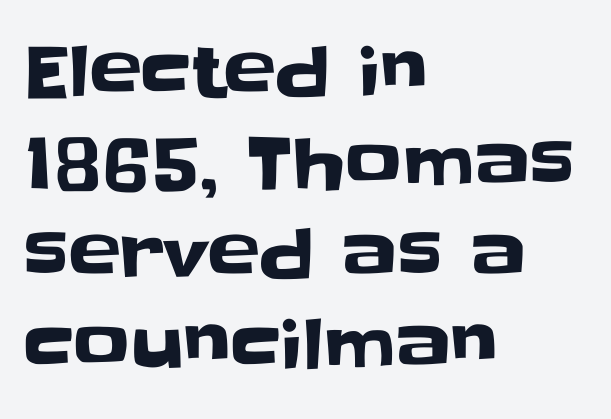
The image shows 70 px sans-serif type, upright; set left-aligned, normal line spacing (1.3x), normal letter spacing, not underlined; low stroke contrast and a large x-height.
